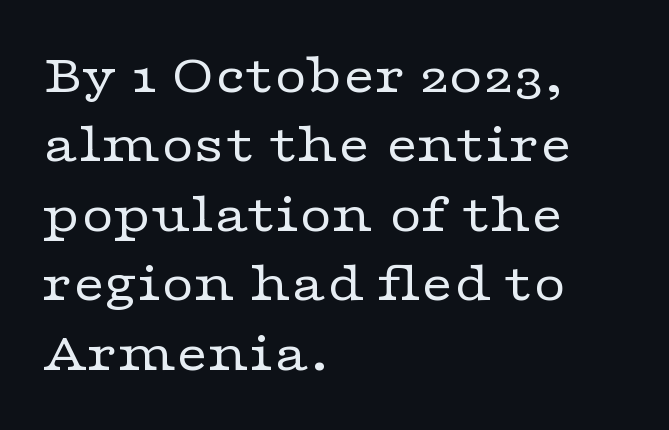
{"serif": "yes", "italic": "no", "bold": "no", "weight": "regular", "width": "wide", "stroke_contrast": "low", "x_height": "medium", "monospaced": "no", "underline": "no", "align": "left", "line_spacing_ratio": 1.24, "letter_spacing": "normal", "letter_spacing_em": 0.0, "glyph_px": 56}
